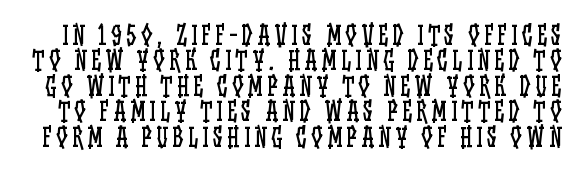
The image shows 25 px text type, upright; set tight line spacing (1.02x), not underlined.
